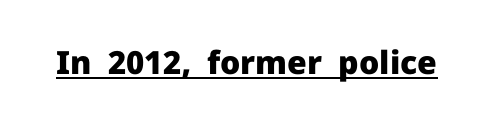
Character widths vary here, with narrow letters taking less room than wide ones. Serif or sans? Sans — the stroke terminals are bare. Each word holds together tightly as a unit, with standard inter-letter gaps. The sample has been set heavy, in full bold. Is there an underline? Yes — a line sits under the letters.
